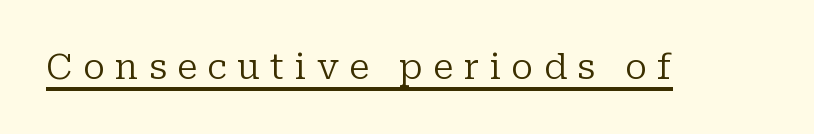
Notice how the stems are strictly vertical — no italics here. The letterforms sit at book weight or below. Note: serifs present on the glyphs. Substantial extra tracking has been applied to these lines. A rule runs beneath these lines of type. Do the characters align in a grid? No, the font is proportional.
